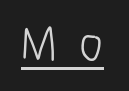
The image shows 48 px light, condensed sans-serif type, upright; set unusually wide letter spacing (+0.48 em), underlined; low stroke contrast and a medium x-height.
